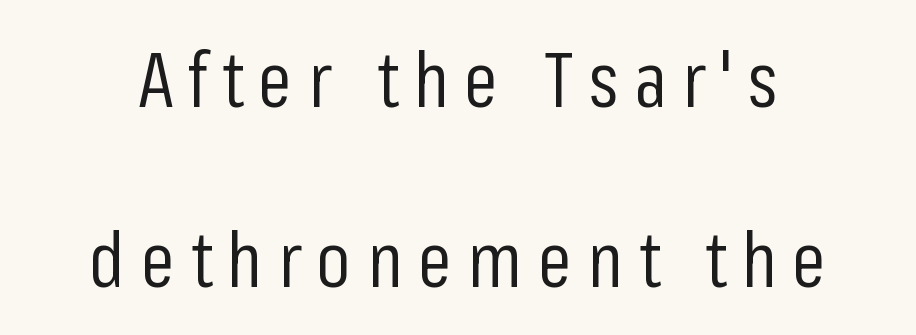
A student would call this center alignment; a typographer would say set centered. The passage shown is typed in a proportional face where columns would drift. The rendering shows plain stroke endings on the letterforms — a sans-serif design. Plain, unruled lines of type.
